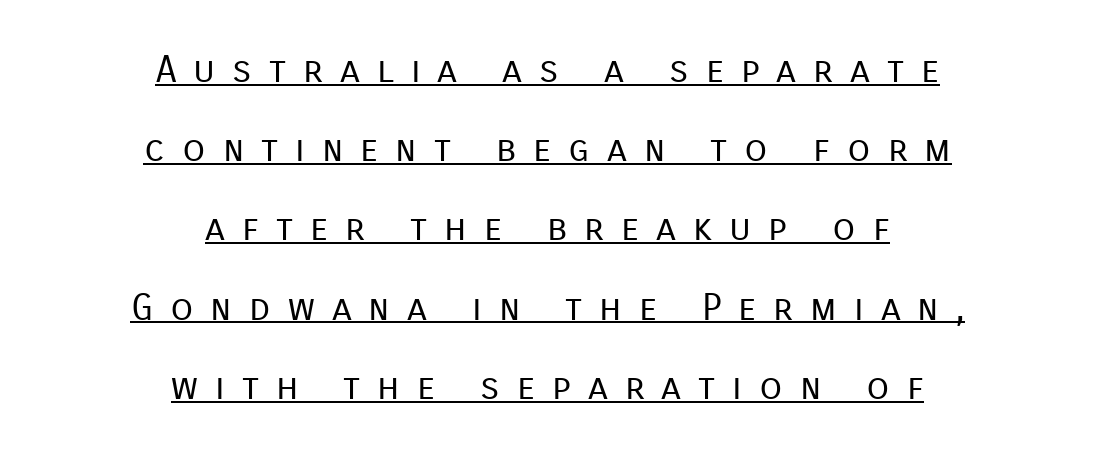
The characters are drawn with everyday or finer stroke widths. The tracking reads as deliberately expanded to a designer's eye. The lines are quadded center. Notice how a bar underscores the lettering throughout. Is this a sans? Yes — the strokes have no serifs. One glance says open: line gaps are wider than usual.
